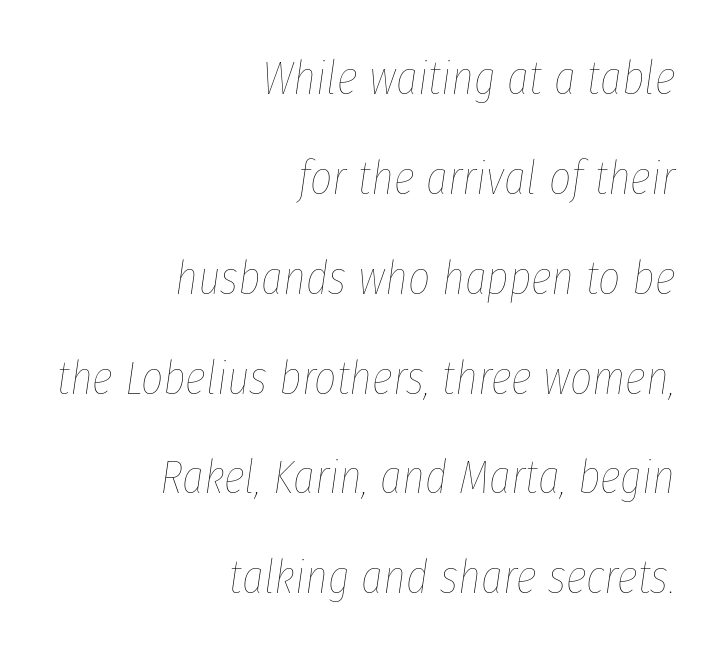
{"italic": "yes", "lean": "right", "slant_degrees": 8, "bold": "no", "weight": "thin", "width": "condensed", "stroke_contrast": "low", "x_height": "medium", "monospaced": "no", "underline": "no", "align": "right", "line_spacing": "loose", "line_spacing_ratio": 2.08, "letter_spacing": "normal", "letter_spacing_em": 0.0, "glyph_px": 48}
